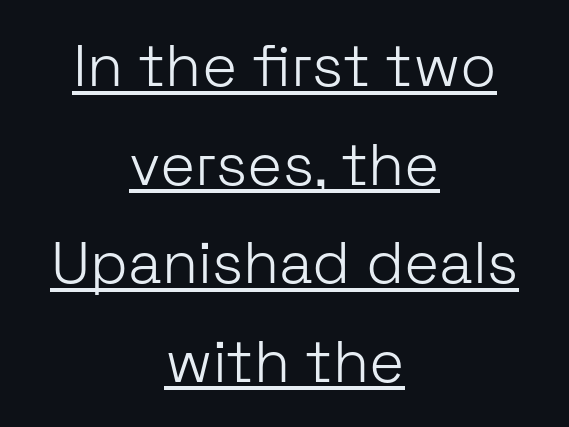
Here the designer chose a conventional face with non-uniform glyph widths. The type sits square on the baseline with zero lean. Caption: multi-line text, centered on the measure. Each line of the rendering has a horizontal stroke beneath the glyphs.
